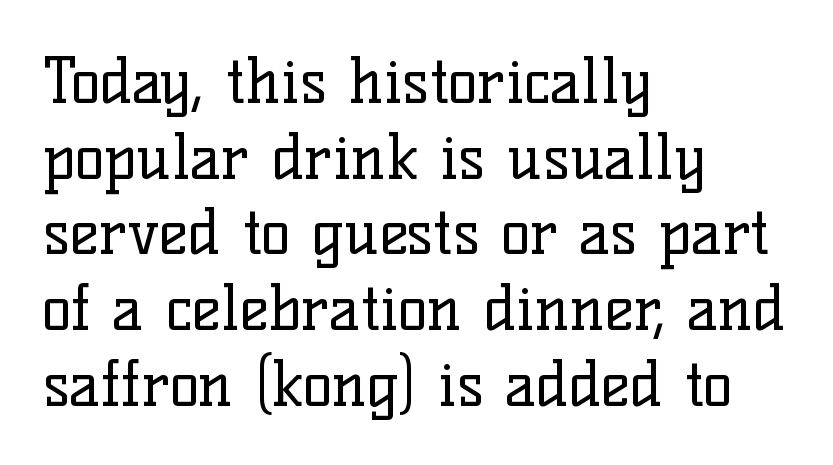
Check the space under the baseline: it is left empty. Do the characters align in a grid? No, the font is proportional. Serifs: yes, visible at the terminals of the letterforms. No extra ink here — the face is not bold. The type is set solid horizontally, with unmodified tracking.
